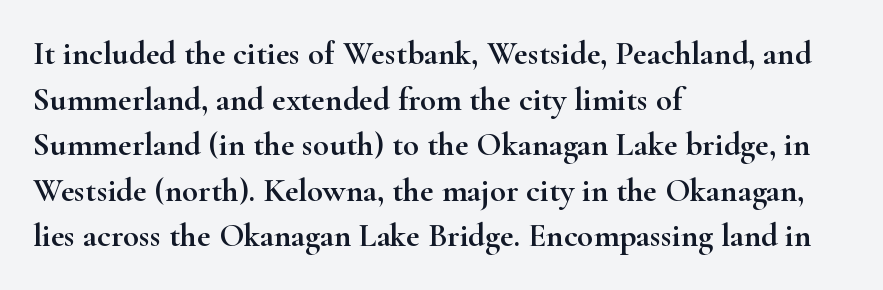
{"serif": "yes", "italic": "no", "width": "wide", "stroke_contrast": "high", "x_height": "small", "monospaced": "no", "underline": "no", "align": "left", "line_spacing": "normal", "line_spacing_ratio": 1.38, "letter_spacing": "normal", "letter_spacing_em": 0.0, "glyph_px": 33}
